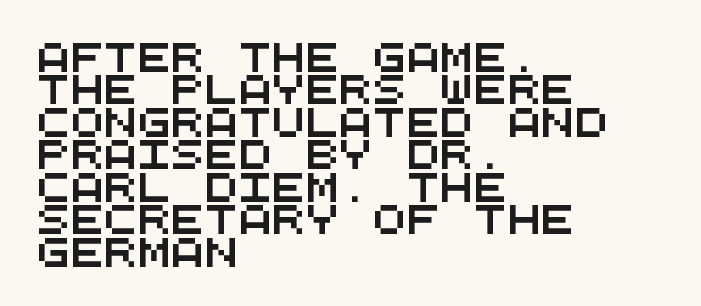
The image shows 28 px wide sans-serif type, monospaced; set left-aligned, line spacing 1.16x, normal letter spacing, not underlined; medium stroke contrast and a large x-height.
